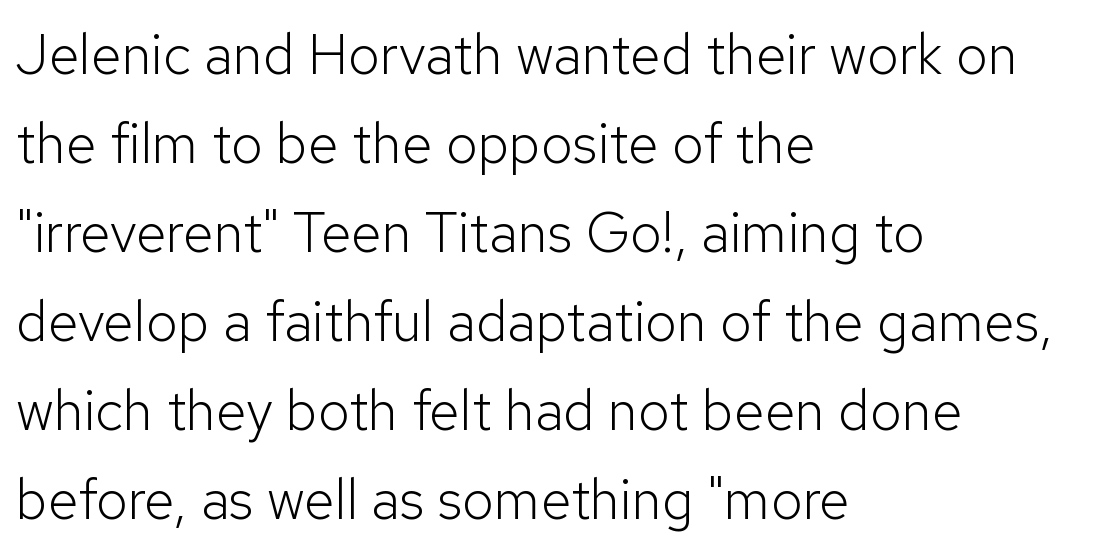
The image shows 56 px light sans-serif type, upright; set left-aligned, normal line spacing (1.59x), normal letter spacing, not underlined; low stroke contrast and a medium x-height.
